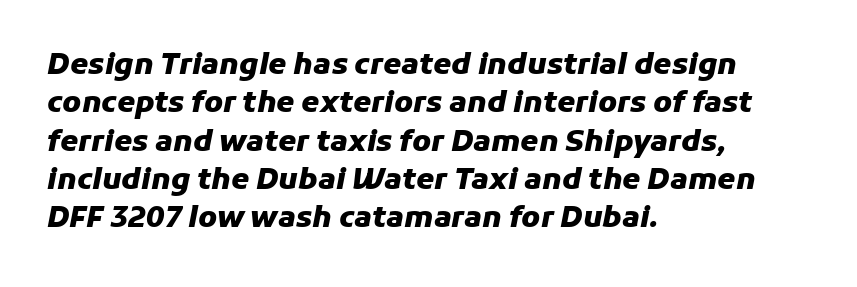
{"italic": "yes", "lean": "right", "slant_degrees": 11, "bold": "yes", "weight": "heavy", "width": "normal", "stroke_contrast": "low", "x_height": "medium", "monospaced": "no", "underline": "no", "align": "left", "line_spacing": "normal", "line_spacing_ratio": 1.32, "letter_spacing": "normal", "letter_spacing_em": 0.0, "glyph_px": 29}
